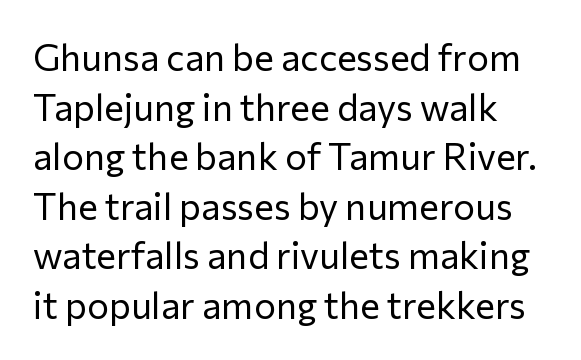
The letters stand straight up with perfectly vertical stems. The passage shown is not underscored anywhere. A typesetter would call this proportional, since set widths differ per character. Nobody touched the tracking dial on this one.
